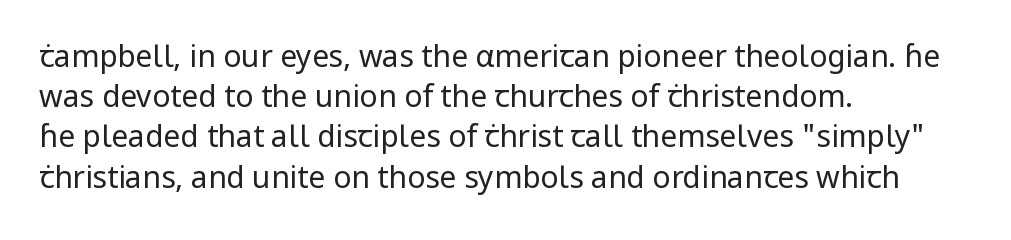
Is the block centered? No — it sits flush against the left margin. Beneath every word, the page is bare. Grotesque or geometric, the face here clearly has no serifs. Look at the tracking — it's just the regular setting, nothing added. Line spacing here is normal. Here the designer chose a conventional face with non-uniform glyph widths.
